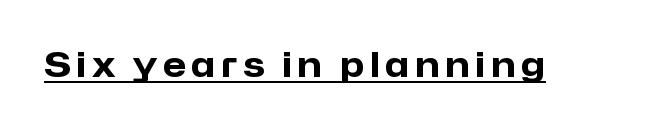
The image shows 34 px heavy sans-serif type, upright; set underlined; low stroke contrast and a medium x-height.
